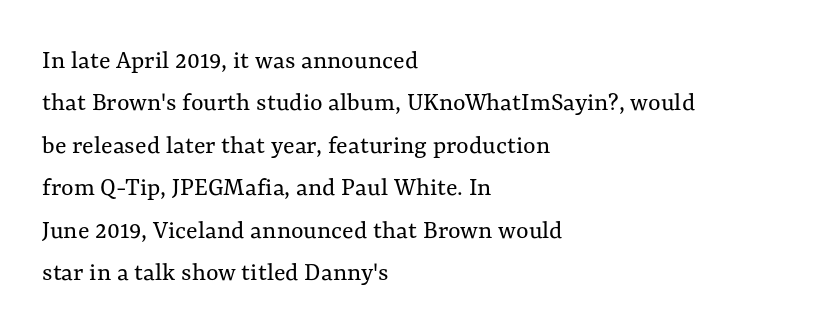
Characters follow at the spacing the type designer built in. Where is the straight margin? On the left. Weight: regular or lighter. Check the space under the baseline: it is left empty. Each new line begins a customary step beneath the previous one.
